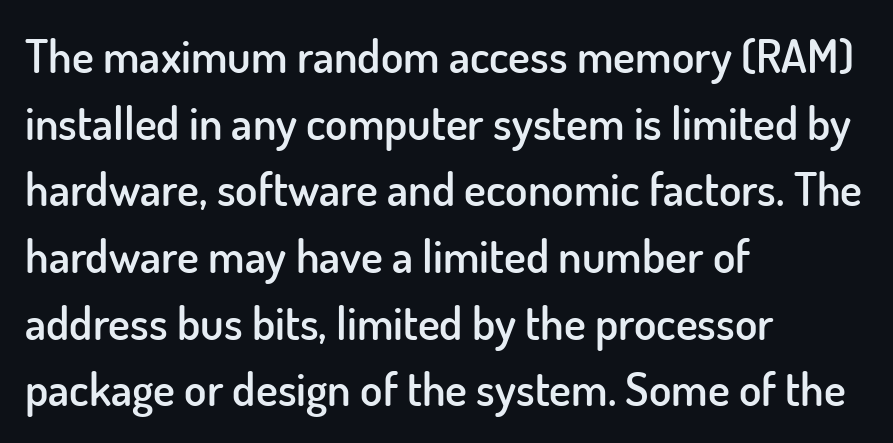
This is the in-between weight designers call semibold or demi. You could not count columns in this text — the font is proportionally spaced. The rendering anchors every line to the left-hand side. Horizontal bands of white between lines are of average thickness. Letterform terminals end flat and unadorned throughout the passage.
